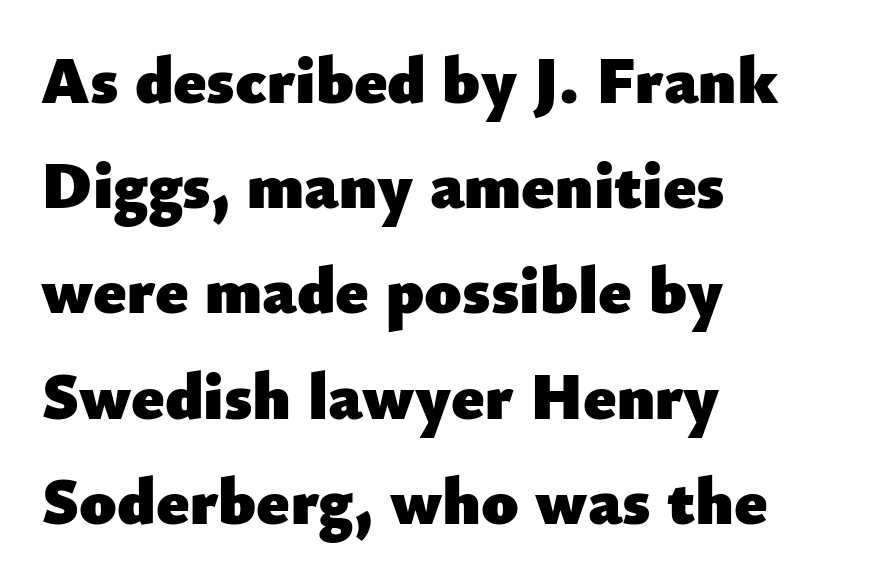
One glance says typical: line gaps are just what's usual. In terms of letterspacing, this is plain default setting. A classic flush-left, rag-right setting is used for this passage. The rendering uses natural spacing where letterforms have individual widths.
